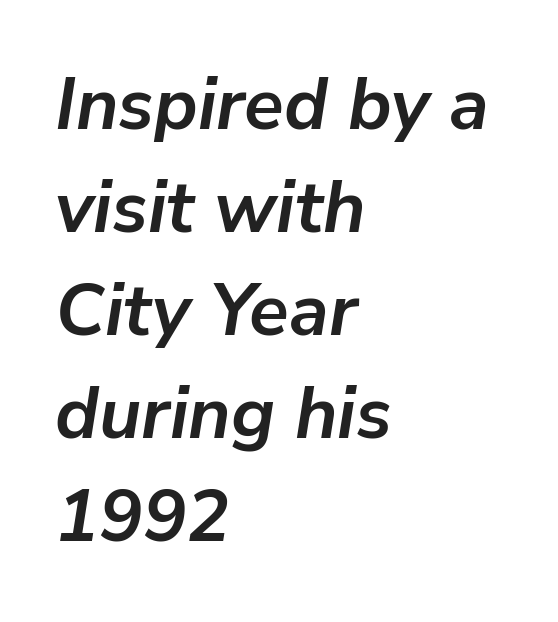
Character widths vary here, with narrow letters taking less room than wide ones. Plenty of ink on the page — the face is bold. Nobody touched the tracking dial on this one. The rendering uses a moderate line-height, typical for paragraphs. Compared with ordinary roman type, these characters are visibly tilted. Words float on clear page, feet unadorned.
